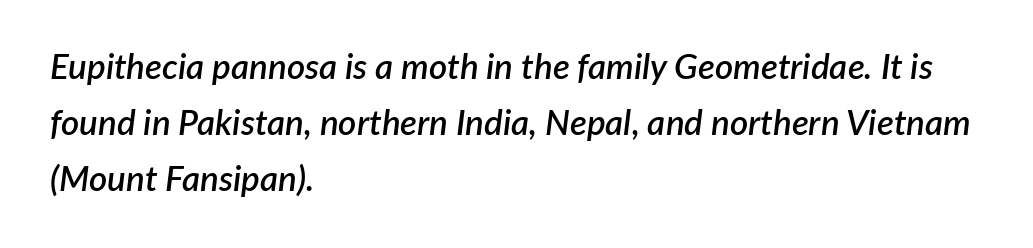
Q: Is the text bold? A: Semi-bold.
Q: Is the text italic (slanted)? A: Yes, it leans right by about 7 degrees.
Q: Is the text underlined? A: No.
Q: How is the paragraph aligned? A: Left-aligned.
Q: Is the spacing between letters normal or unusually wide? A: Normal.
Q: Is the spacing between lines tight, normal or loose? A: Normal.
Q: Width (condensed, normal, or wide)? A: Normal.
Q: Stroke contrast? A: Low.
Q: x-height? A: Medium.
Q: Monospaced? A: No.
